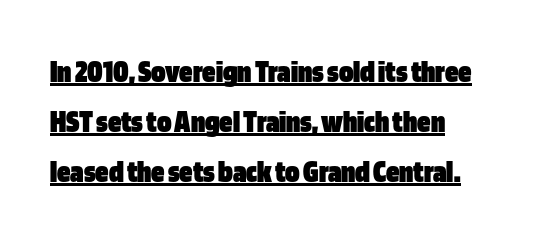
Q: Is the text bold? A: Yes.
Q: Is the text italic (slanted)? A: No, it is upright.
Q: Is the typeface a serif or a sans-serif typeface? A: Sans-serif.
Q: Is the text underlined? A: Yes.
Q: How is the paragraph aligned? A: Left-aligned.
Q: Is the spacing between letters normal or unusually wide? A: Normal.
Q: Is the spacing between lines tight, normal or loose? A: Normal.
Q: Width (condensed, normal, or wide)? A: Condensed.
Q: Stroke contrast? A: Low.
Q: x-height? A: Large.
Q: Monospaced? A: No.
